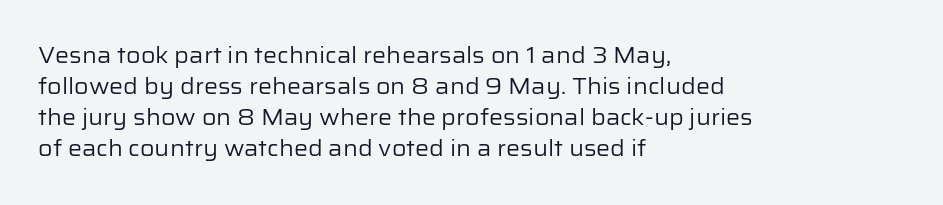
Q: Is the text bold? A: No.
Q: Is the text italic (slanted)? A: No, it is upright.
Q: Is the text underlined? A: No.
Q: How is the paragraph aligned? A: Left-aligned.
Q: Is the spacing between letters normal or unusually wide? A: Normal.
Q: Is the spacing between lines tight, normal or loose? A: Normal.
